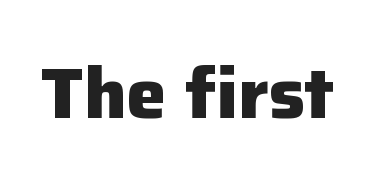
Q: Is the text bold? A: Yes.
Q: Is the text italic (slanted)? A: No, it is upright.
Q: Is the typeface a serif or a sans-serif typeface? A: Sans-serif.
Q: Is the text underlined? A: No.
Q: Is the spacing between letters normal or unusually wide? A: Normal.
Q: Width (condensed, normal, or wide)? A: Normal.
Q: Stroke contrast? A: Low.
Q: x-height? A: Medium.
Q: Monospaced? A: No.
